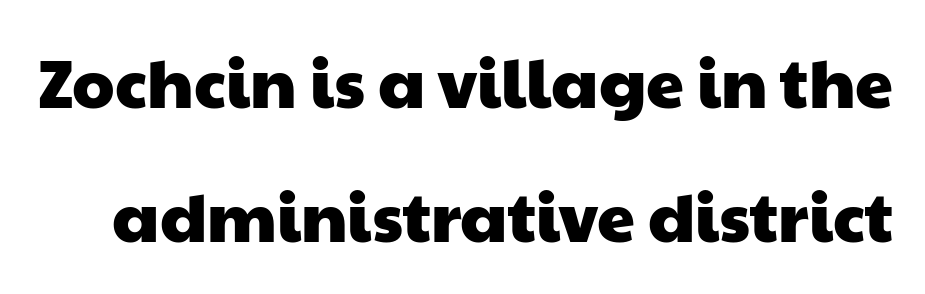
{"serif": "no", "width": "wide", "stroke_contrast": "low", "x_height": "medium", "monospaced": "no", "underline": "no", "line_spacing": "loose", "line_spacing_ratio": 1.97, "letter_spacing": "normal", "letter_spacing_em": 0.0, "glyph_px": 68}
